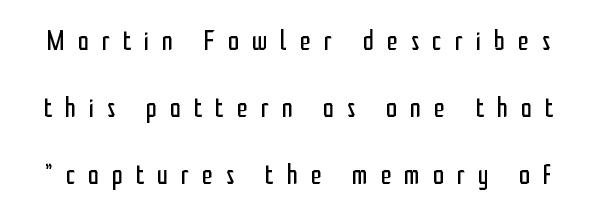
{"serif": "no", "italic": "no", "bold": "no", "weight": "regular", "width": "condensed", "stroke_contrast": "low", "x_height": "medium", "monospaced": "no", "underline": "no", "line_spacing": "loose", "line_spacing_ratio": 2.39, "letter_spacing": "wide", "letter_spacing_em": 0.46, "glyph_px": 28}
